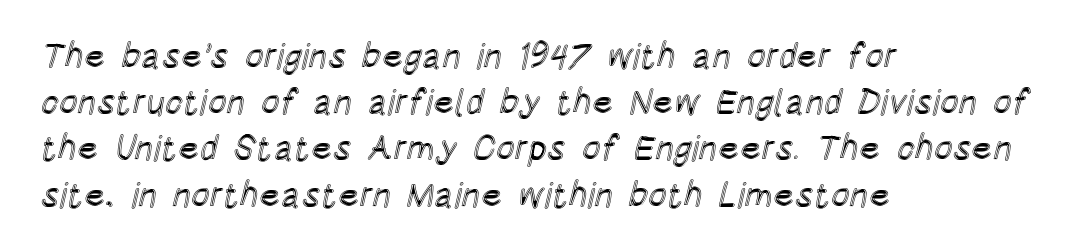
The image shows 35 px condensed type; set left-aligned, normal line spacing (1.32x), normal letter spacing, not underlined; a large x-height.
